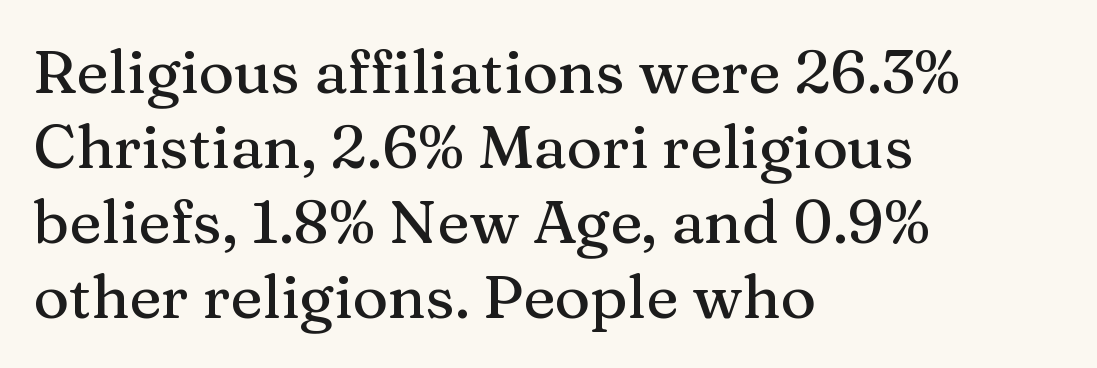
{"serif": "yes", "italic": "no", "width": "normal", "stroke_contrast": "medium", "x_height": "medium", "monospaced": "no", "underline": "no", "align": "left", "line_spacing_ratio": 1.23, "letter_spacing": "normal", "letter_spacing_em": 0.0, "glyph_px": 61}
